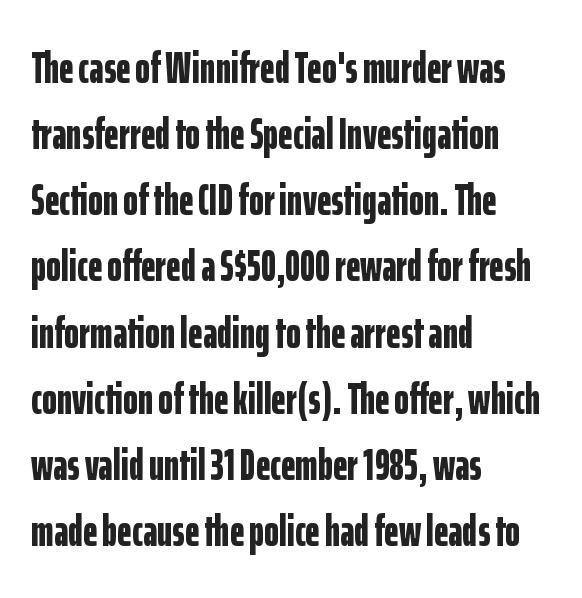
{"serif": "no", "italic": "no", "bold": "yes", "weight": "bold", "width": "condensed", "stroke_contrast": "low", "x_height": "medium", "monospaced": "no", "underline": "no", "align": "left", "line_spacing": "normal", "line_spacing_ratio": 1.47, "letter_spacing": "normal", "letter_spacing_em": 0.0, "glyph_px": 45}
